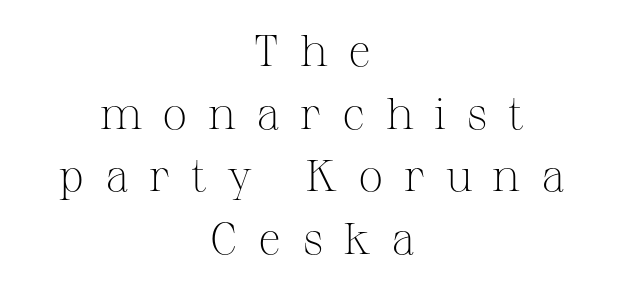
The image shows 45 px light serif type, upright; set centered, normal line spacing (1.39x), unusually wide letter spacing (+0.45 em), not underlined; medium stroke contrast and a medium x-height.
